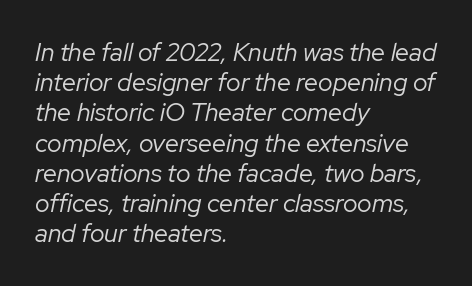
Q: Is the text bold? A: No.
Q: Is the text italic (slanted)? A: Yes, it leans right by about 12 degrees.
Q: Is the text underlined? A: No.
Q: How is the paragraph aligned? A: Left-aligned.
Q: Is the spacing between letters normal or unusually wide? A: Normal.
